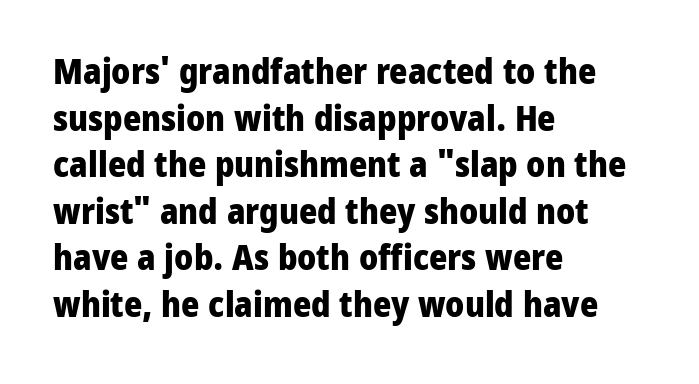
Q: Is the text bold? A: Yes.
Q: Is the text italic (slanted)? A: No, it is upright.
Q: Is the typeface a serif or a sans-serif typeface? A: Sans-serif.
Q: Is the text underlined? A: No.
Q: How is the paragraph aligned? A: Left-aligned.
Q: Is the spacing between letters normal or unusually wide? A: Normal.
Q: Is the spacing between lines tight, normal or loose? A: Normal.
Q: Width (condensed, normal, or wide)? A: Normal.
Q: Stroke contrast? A: Low.
Q: x-height? A: Medium.
Q: Monospaced? A: No.
